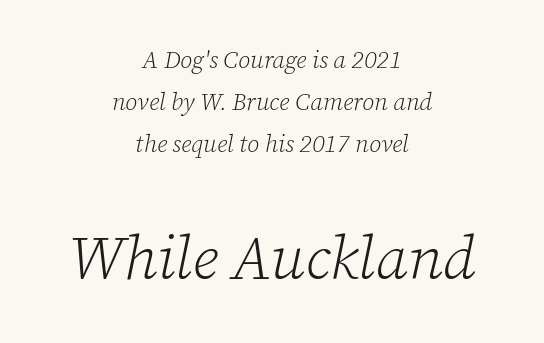
Casual observation: everything's sitting right in the middle. Nobody touched the tracking dial on this one. A clean baseline with only descenders dipping below it. Compare the two chunks: the lower has the greater cap height. An italicized treatment has been applied to the whole sample.
